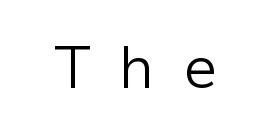
Q: Is the text bold? A: No.
Q: Is the text italic (slanted)? A: No, it is upright.
Q: Is the typeface a serif or a sans-serif typeface? A: Sans-serif.
Q: Is the text underlined? A: No.
Q: Is the spacing between letters normal or unusually wide? A: Unusually wide.
Q: Width (condensed, normal, or wide)? A: Normal.
Q: Stroke contrast? A: Low.
Q: x-height? A: Medium.
Q: Monospaced? A: No.
